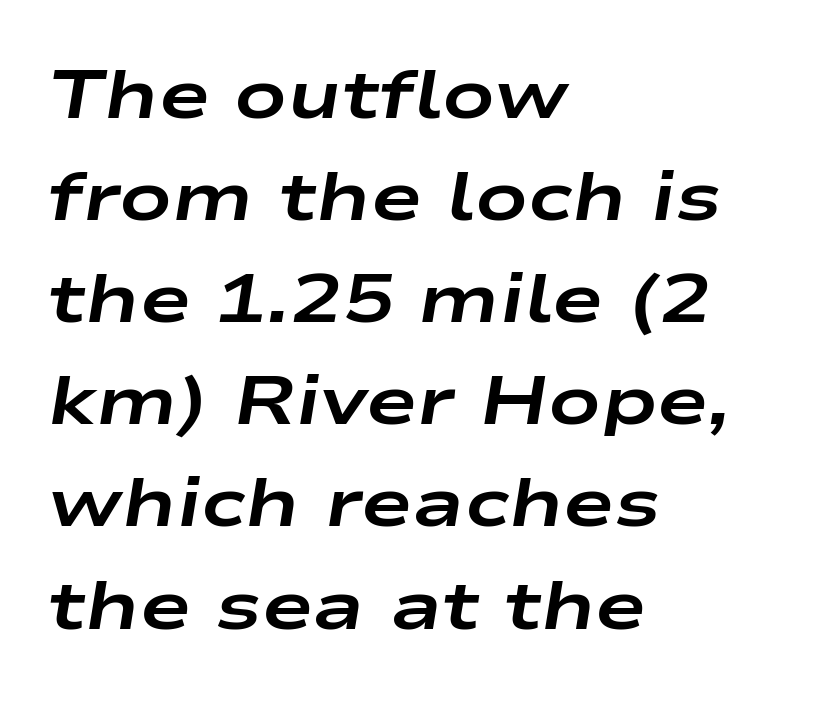
{"italic": "yes", "lean": "right", "slant_degrees": 9, "bold": "yes", "weight": "bold", "width": "wide", "stroke_contrast": "low", "x_height": "medium", "monospaced": "no", "underline": "no", "align": "left", "line_spacing": "normal", "line_spacing_ratio": 1.48, "letter_spacing": "normal", "letter_spacing_em": 0.0, "glyph_px": 69}
